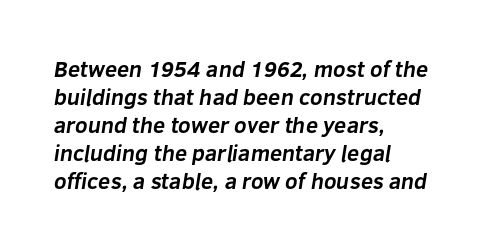
{"bold": "yes", "underline": "no", "align": "left", "line_spacing": "normal", "line_spacing_ratio": 1.27, "letter_spacing": "normal", "letter_spacing_em": 0.0, "glyph_px": 22}
